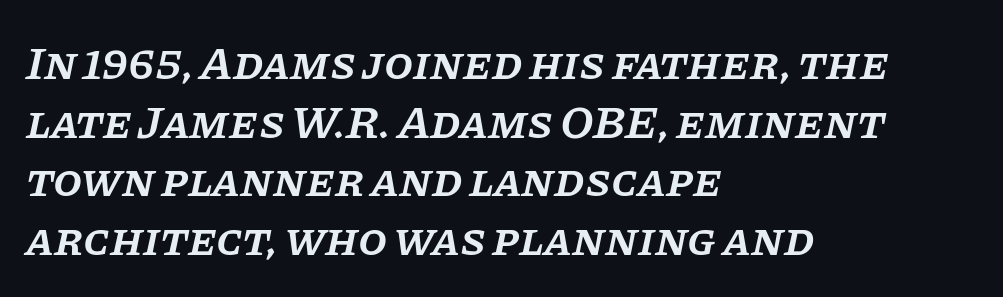
The image shows 47 px semibold serif type, italic (leaning right); set left-aligned, normal line spacing (1.25x), normal letter spacing, not underlined; low stroke contrast and a large x-height.
